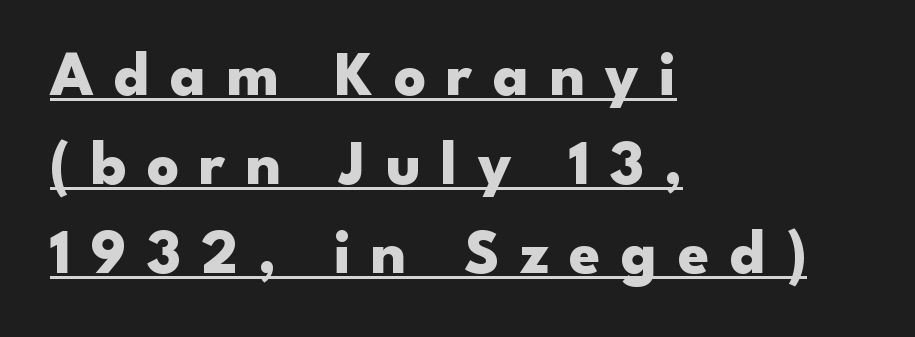
Q: Is the text bold? A: Yes.
Q: Is the text italic (slanted)? A: No, it is upright.
Q: Is the typeface a serif or a sans-serif typeface? A: Sans-serif.
Q: Is the text underlined? A: Yes.
Q: How is the paragraph aligned? A: Left-aligned.
Q: Is the spacing between letters normal or unusually wide? A: Unusually wide.
Q: Is the spacing between lines tight, normal or loose? A: Normal.
Q: Width (condensed, normal, or wide)? A: Wide.
Q: Stroke contrast? A: Low.
Q: x-height? A: Small.
Q: Monospaced? A: No.
